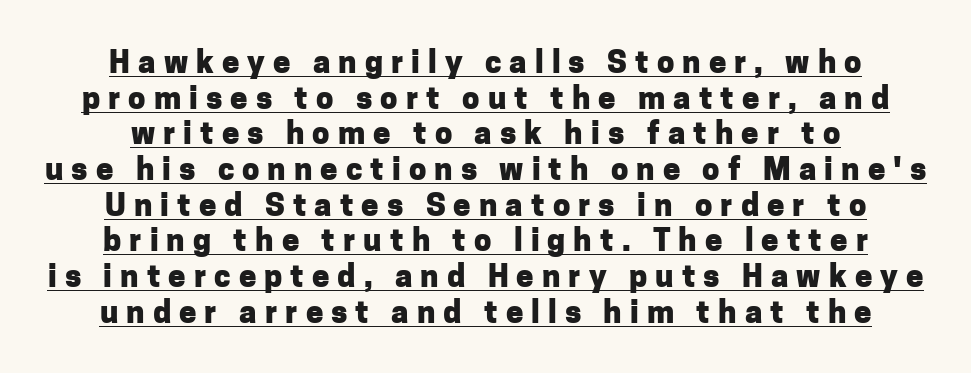
{"serif": "no", "italic": "no", "bold": "yes", "weight": "heavy", "width": "normal", "stroke_contrast": "low", "x_height": "medium", "monospaced": "no", "underline": "yes", "align": "center", "line_spacing": "tight", "line_spacing_ratio": 1.15, "letter_spacing": "wide", "letter_spacing_em": 0.26, "glyph_px": 31}
